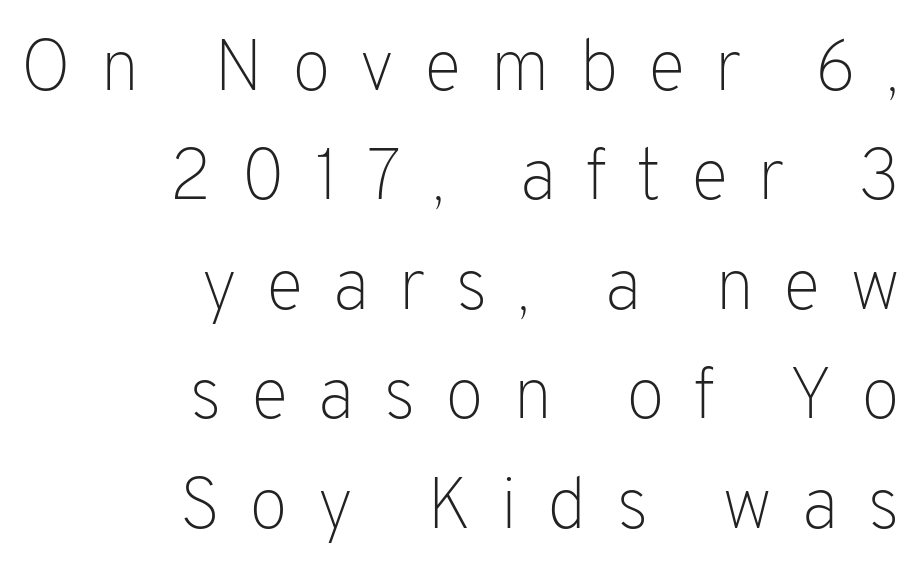
The image shows 72 px light sans-serif type, upright; set right-aligned, normal line spacing (1.52x), unusually wide letter spacing (+0.4 em), not underlined; low stroke contrast and a medium x-height.
